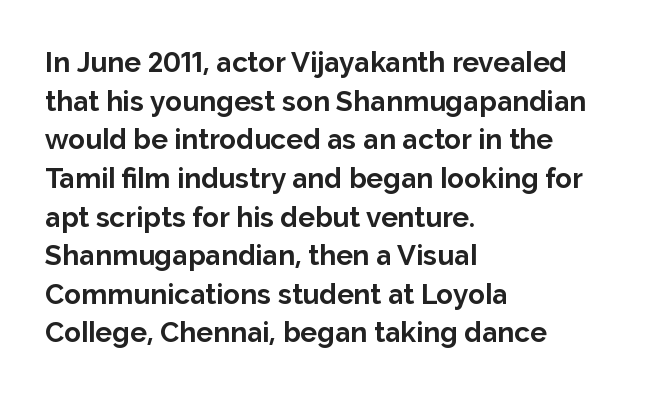
The image shows 28 px bold sans-serif type, upright; set left-aligned, normal line spacing (1.38x), normal letter spacing, not underlined; low stroke contrast and a medium x-height.
